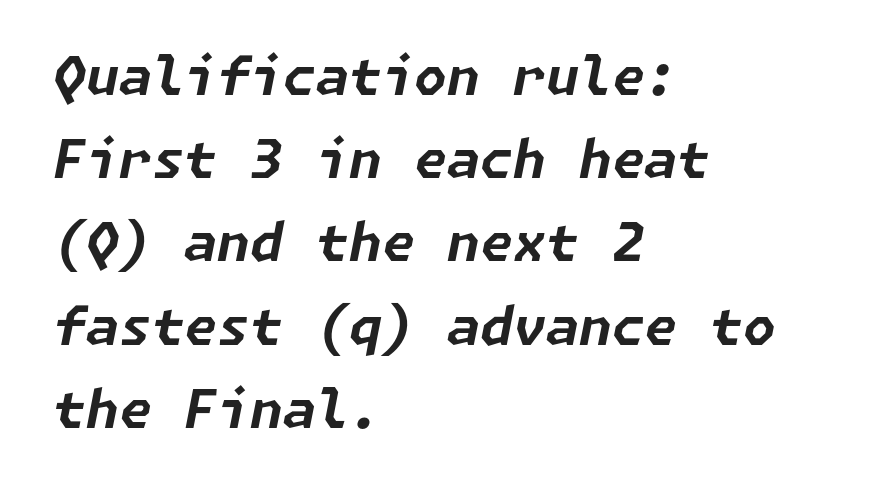
Q: Is the text bold? A: Yes.
Q: Is the text italic (slanted)? A: Yes, it leans right by about 11 degrees.
Q: Is the text underlined? A: No.
Q: How is the paragraph aligned? A: Left-aligned.
Q: Is the spacing between letters normal or unusually wide? A: Normal.
Q: Is the spacing between lines tight, normal or loose? A: Normal.
Q: Width (condensed, normal, or wide)? A: Normal.
Q: Stroke contrast? A: Low.
Q: x-height? A: Medium.
